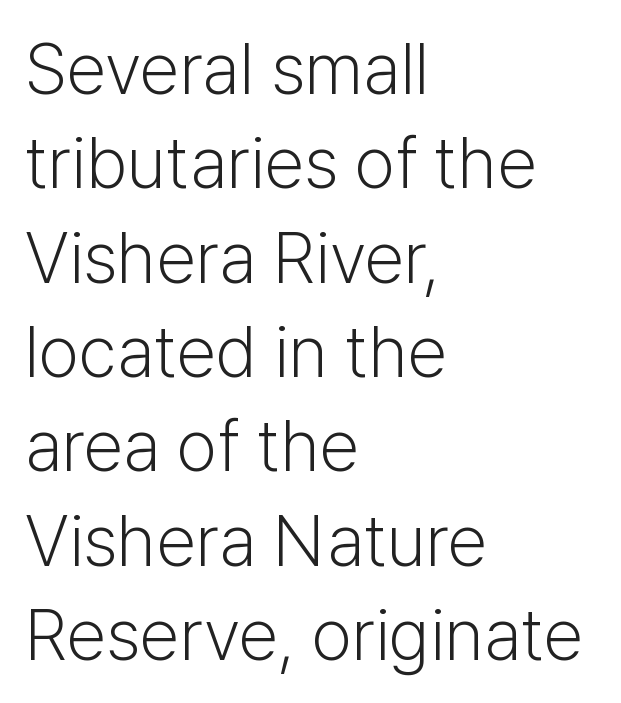
The paragraph shown leans on its left margin. The letters sit at their default tracking, neither squeezed nor spread. The font is comparable to plain body text, perhaps lighter. Note the varied advance widths — an 'i' is clearly narrower than an 'm'. Honestly, there is no underline to notice here at all. These lines sit exactly where default settings would place them.
